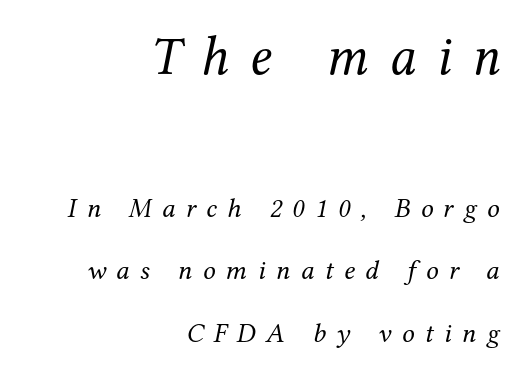
The image shows 55 px regular-weight serif type, italic (leaning right); set right-aligned, loose line spacing (2.23x), unusually wide letter spacing (+0.37 em), not underlined; the first (top) block is 1.96x larger; medium stroke contrast and a medium x-height.
